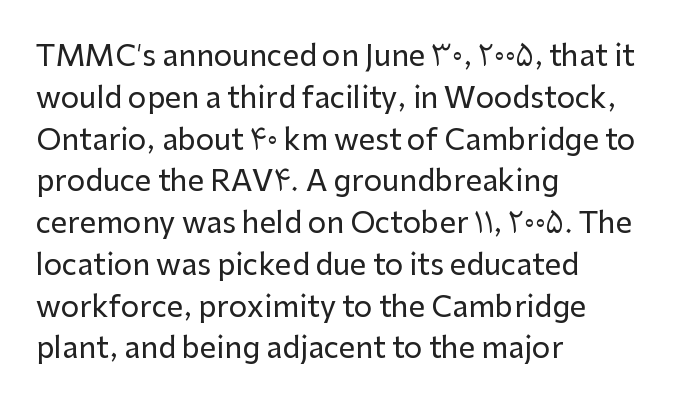
Q: Is the text italic (slanted)? A: No, it is upright.
Q: Is the typeface a serif or a sans-serif typeface? A: Sans-serif.
Q: Is the text underlined? A: No.
Q: How is the paragraph aligned? A: Left-aligned.
Q: Is the spacing between letters normal or unusually wide? A: Normal.
Q: Is the spacing between lines tight, normal or loose? A: Normal.
Q: Width (condensed, normal, or wide)? A: Normal.
Q: Stroke contrast? A: Low.
Q: x-height? A: Medium.
Q: Monospaced? A: No.
